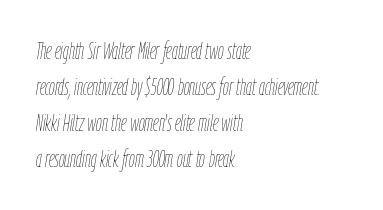
Q: Is the text bold? A: No.
Q: Is the text italic (slanted)? A: Yes, it leans right by about 9 degrees.
Q: Is the text underlined? A: No.
Q: How is the paragraph aligned? A: Left-aligned.
Q: Is the spacing between letters normal or unusually wide? A: Normal.
Q: Is the spacing between lines tight, normal or loose? A: Normal.
